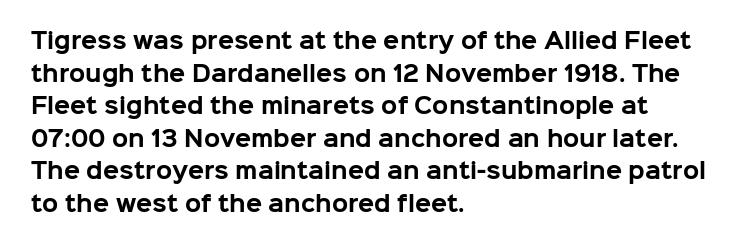
{"italic": "no", "bold": "yes", "underline": "no", "align": "left", "line_spacing": "normal", "line_spacing_ratio": 1.55, "letter_spacing": "normal", "letter_spacing_em": 0.0, "glyph_px": 21}
